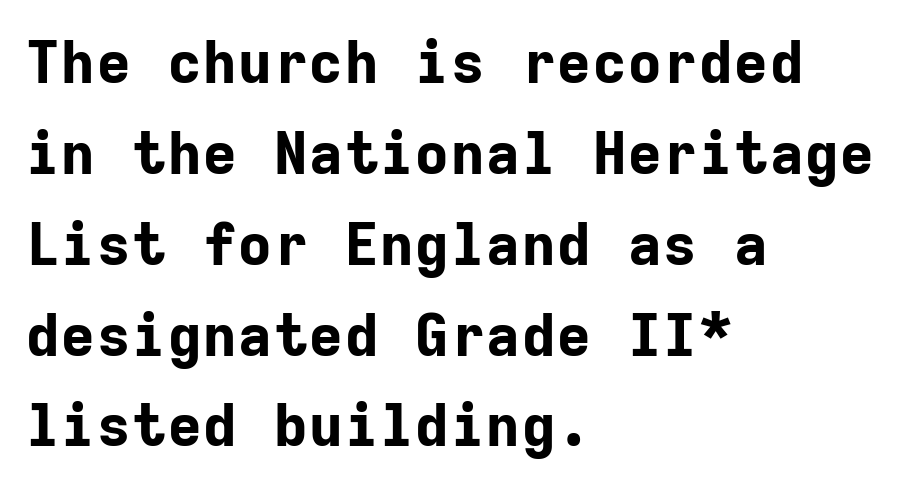
The image shows 59 px bold sans-serif type, upright, monospaced; set left-aligned, normal line spacing (1.54x), normal letter spacing, not underlined; low stroke contrast and a medium x-height.
